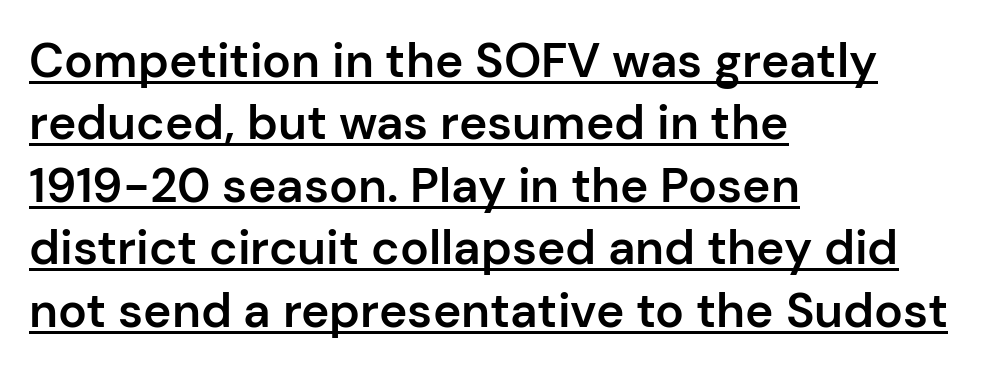
This rendering employs a face without finishing strokes, i.e., a sans-serif. Interline gaps are of average width in this sample. Italic? Not at all — the glyphs are vertical. These lines are rendered in a variable-pitch font. Set as a demibold, roughly 600 on the weight scale. Horizontally, the lines are justified to the leading edge only.
